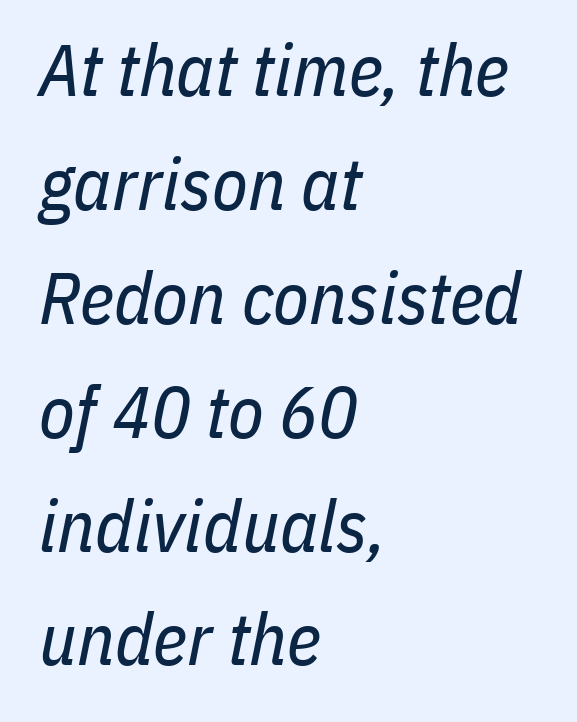
The image shows 73 px regular-weight, condensed type, italic (leaning right); set left-aligned, normal line spacing (1.56x), normal letter spacing, not underlined; low stroke contrast and a medium x-height.
